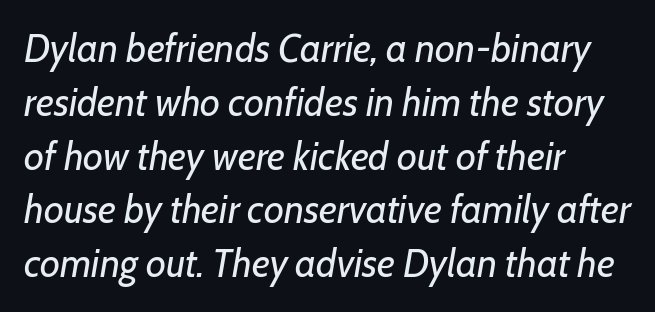
The image shows 39 px regular-weight type, italic (leaning right); set left-aligned, normal line spacing (1.38x), normal letter spacing, not underlined; low stroke contrast and a medium x-height.
